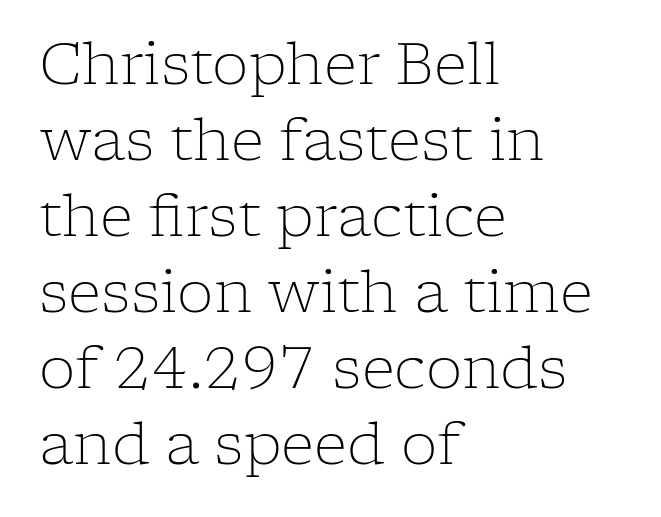
Italic? Not at all — the glyphs are vertical. Check where the strokes stop: tiny serifs finish them off. The face used here is proportionally spaced, like ordinary book or web type. The passage shown has conventional tracking throughout. The paragraph shown leans on its left margin. Students, observe: this is what conventionally led text looks like.
